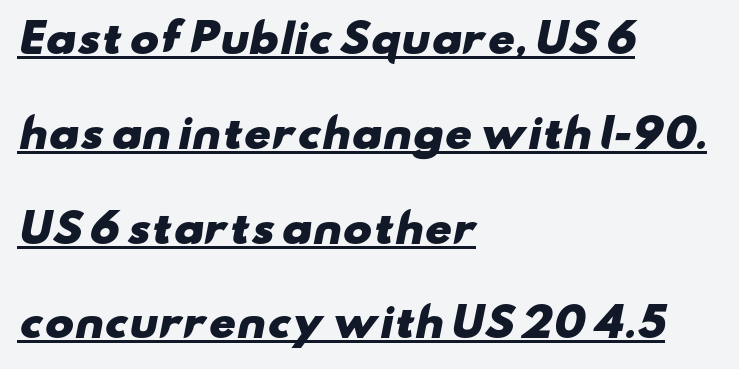
This is sans-serif lettering, the kind often seen on screens and signage. The passage shown is underscored from start to finish. In terms of letterspacing, this is plain default setting. This rendering uses left alignment, leaving the right contour irregular.
